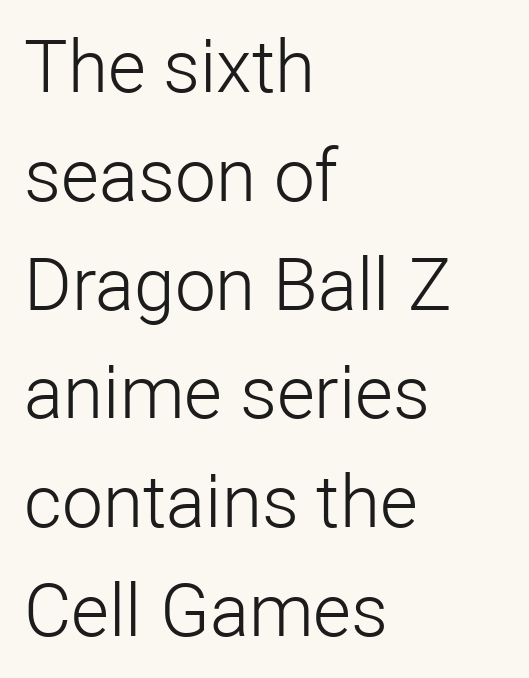
Q: Is the text bold? A: No.
Q: Is the text italic (slanted)? A: No, it is upright.
Q: Is the typeface a serif or a sans-serif typeface? A: Sans-serif.
Q: Is the text underlined? A: No.
Q: How is the paragraph aligned? A: Left-aligned.
Q: Is the spacing between letters normal or unusually wide? A: Normal.
Q: Is the spacing between lines tight, normal or loose? A: Normal.
Q: Width (condensed, normal, or wide)? A: Normal.
Q: Stroke contrast? A: Low.
Q: x-height? A: Medium.
Q: Monospaced? A: No.
